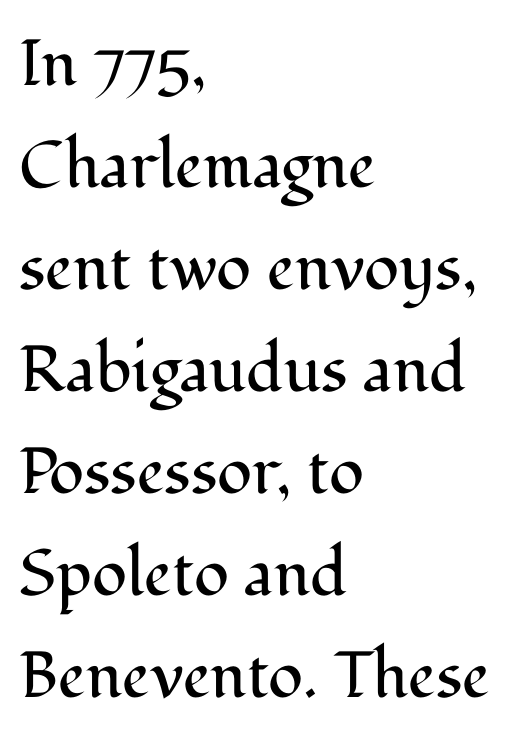
{"serif": "yes", "italic": "no", "bold": "no", "weight": "regular", "width": "normal", "stroke_contrast": "medium", "x_height": "medium", "monospaced": "no", "underline": "no", "align": "left", "line_spacing": "normal", "line_spacing_ratio": 1.57, "letter_spacing": "normal", "letter_spacing_em": 0.0, "glyph_px": 65}
